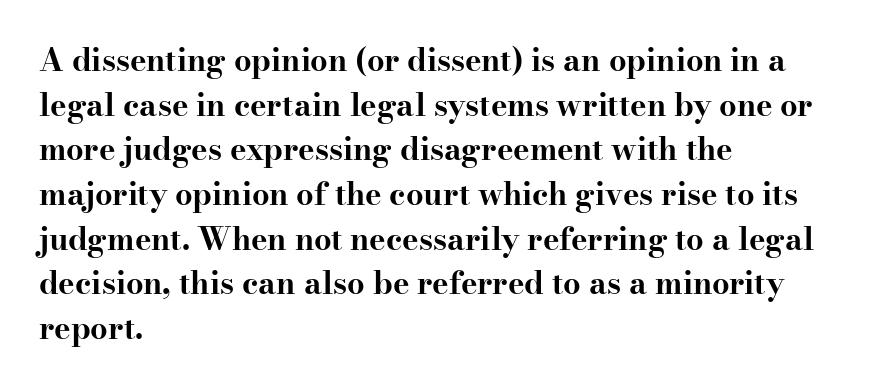
These lines stack with their left ends in a neat column. A normal amount of white space separates one row of letters from the next. Letterform terminals end in serifs throughout the passage. Glyph-to-glyph distance matches everyday printed text. Check the space under the baseline: it is left empty. Weight: bold.
